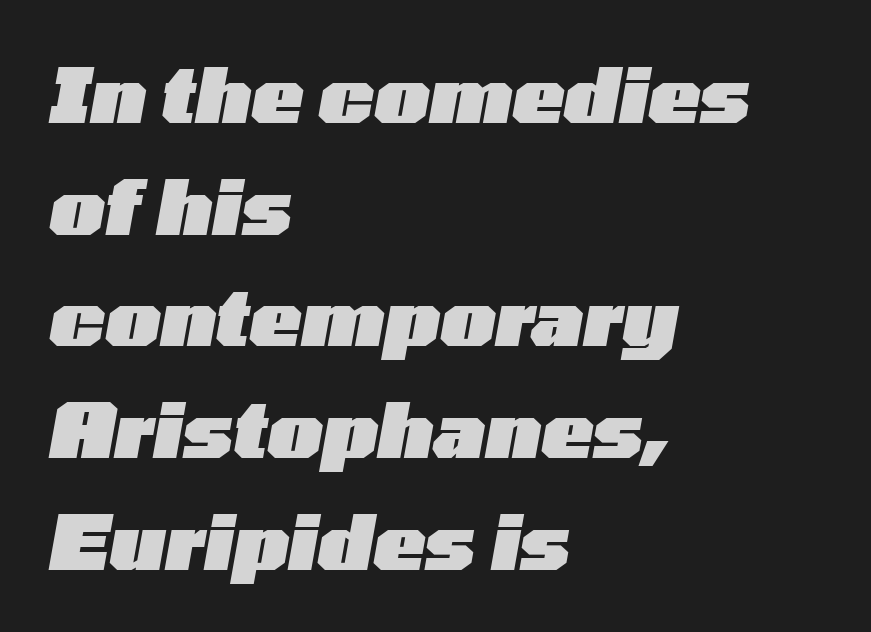
A dark, heavy texture on the line: the type is bold. Unmarked baselines from the first word to the last. Students, note that the glyphs here touch the page at normal intervals. The letters advance in unequal steps, a hallmark of proportional type. In CSS terms this would be text-align: left.
